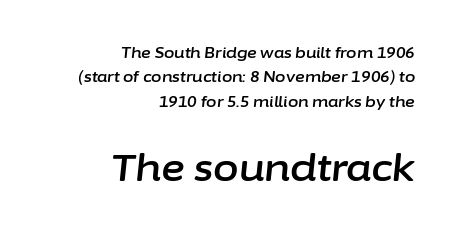
{"italic": "yes", "lean": "right", "slant_degrees": 6, "width": "normal", "stroke_contrast": "low", "x_height": "medium", "monospaced": "no", "underline": "no", "align": "right", "line_spacing": "normal", "line_spacing_ratio": 1.62, "letter_spacing": "normal", "letter_spacing_em": 0.0, "larger_block": "second", "size_ratio": 2.47, "glyph_px": 37}
